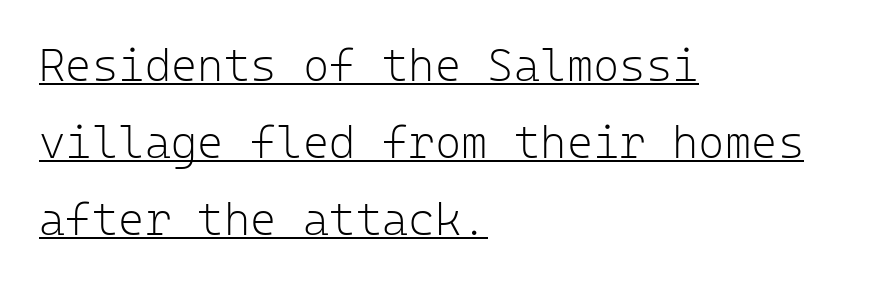
{"serif": "no", "italic": "no", "bold": "no", "weight": "light", "width": "normal", "stroke_contrast": "low", "x_height": "medium", "monospaced": "yes", "underline": "yes", "align": "left", "line_spacing_ratio": 1.71, "letter_spacing": "normal", "letter_spacing_em": 0.0, "glyph_px": 45}
